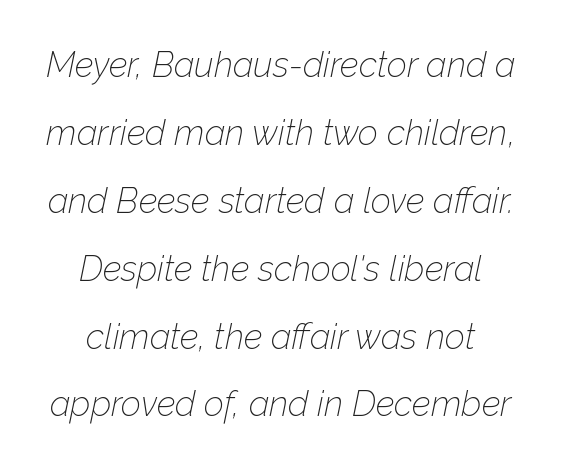
{"italic": "yes", "lean": "right", "slant_degrees": 12, "bold": "no", "weight": "thin", "width": "normal", "stroke_contrast": "low", "x_height": "medium", "monospaced": "no", "underline": "no", "line_spacing": "loose", "line_spacing_ratio": 1.94, "letter_spacing": "normal", "letter_spacing_em": 0.0, "glyph_px": 35}
